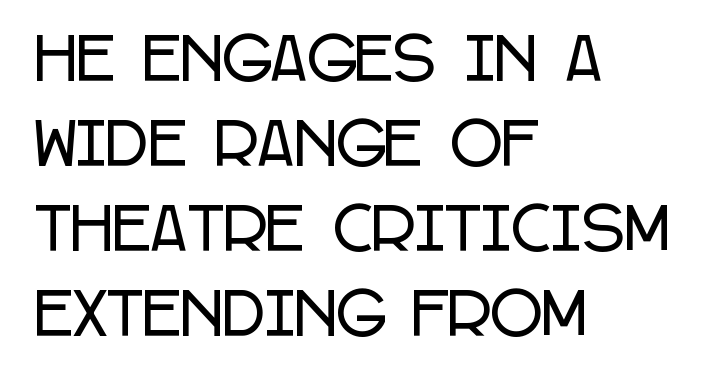
The image shows 57 px condensed sans-serif type, upright; set left-aligned, normal line spacing (1.49x), normal letter spacing, not underlined; low stroke contrast and a large x-height.
